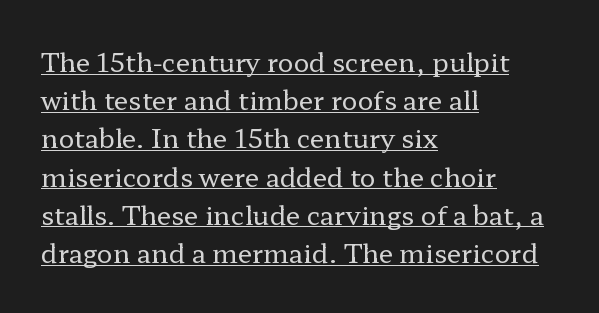
The lettering is marked with a stroke running underneath it. Designer's note — italics off, roman on. Look at the tracking — it's just the regular setting, nothing added. Is this a heavy cut? Hardly; it is regular or lighter.
